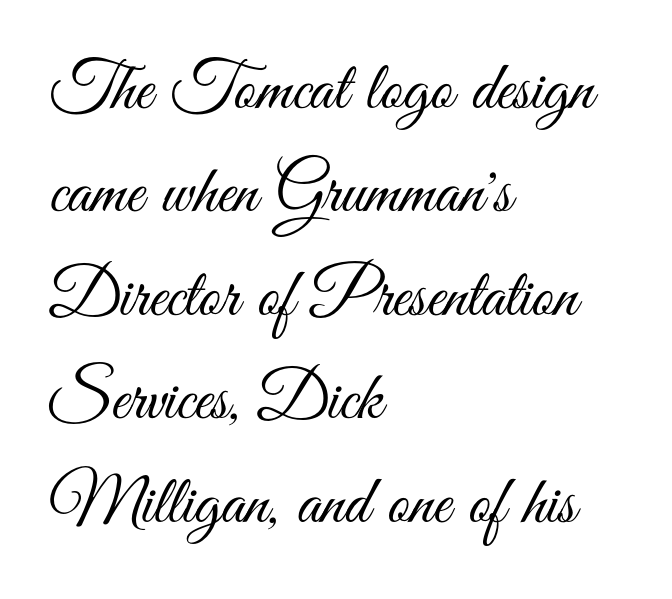
Q: Is the text bold? A: No.
Q: Is the text italic (slanted)? A: Yes.
Q: Is the typeface a serif or a sans-serif typeface? A: Sans-serif.
Q: Is the text underlined? A: No.
Q: How is the paragraph aligned? A: Left-aligned.
Q: Is the spacing between letters normal or unusually wide? A: Normal.
Q: Is the spacing between lines tight, normal or loose? A: Normal.
Q: Width (condensed, normal, or wide)? A: Condensed.
Q: Stroke contrast? A: Medium.
Q: x-height? A: Small.
Q: Monospaced? A: No.
